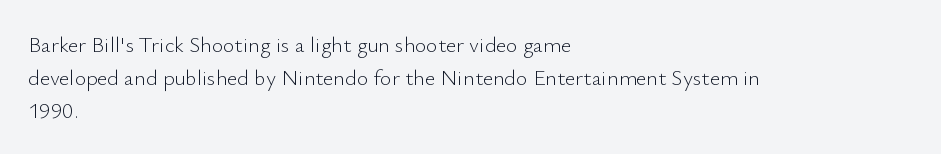
Tall strokes in this sample are plumb rather than angled. Weight: regular or lighter. Tracking value appears to be zero — textbook default spacing. The passage shown stacks its lines at a standard gap. The lines in this sample share a left origin and differ only in where they stop. Anything drawn beneath the words? Only blank space.
